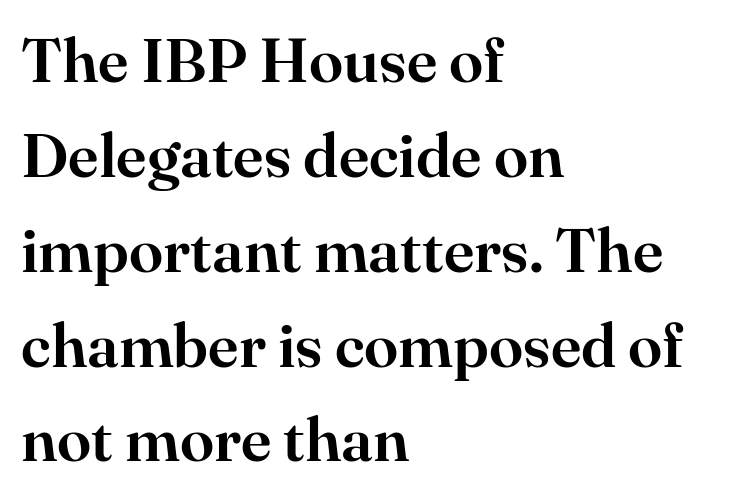
{"serif": "yes", "italic": "no", "width": "normal", "stroke_contrast": "high", "x_height": "small", "monospaced": "no", "underline": "no", "align": "left", "line_spacing": "normal", "line_spacing_ratio": 1.53, "letter_spacing": "normal", "letter_spacing_em": 0.0, "glyph_px": 62}
